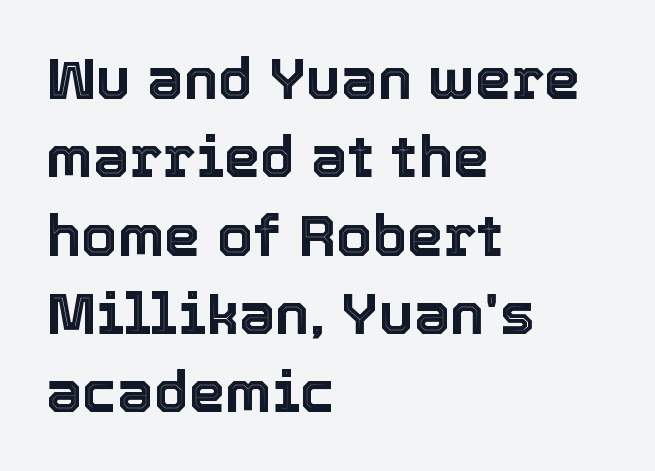
The space beneath each line is pristine and unruled. These lines were composed using upright roman letters. Standard letterfit; no display-style spreading of the glyphs. Regarding leading, the lines here are spaced in the standard way.
